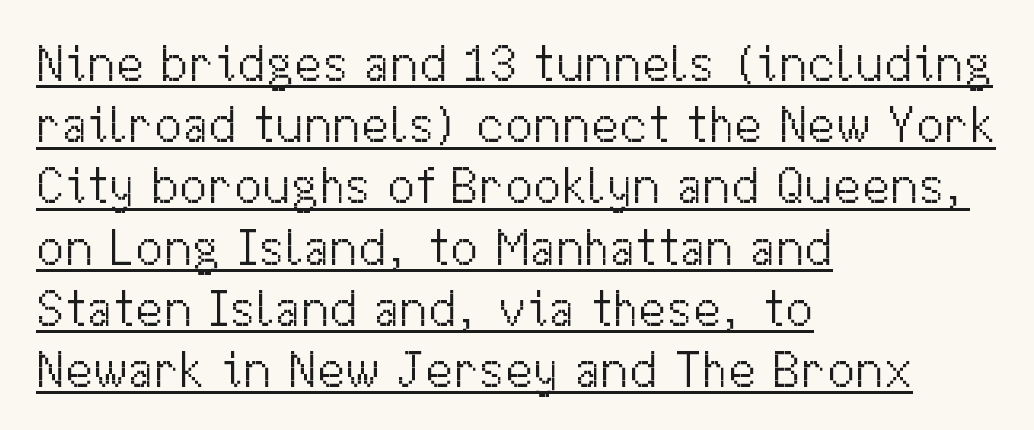
The image shows 51 px light sans-serif type, upright; set left-aligned, line spacing 1.2x, normal letter spacing, underlined; medium stroke contrast and a medium x-height.
